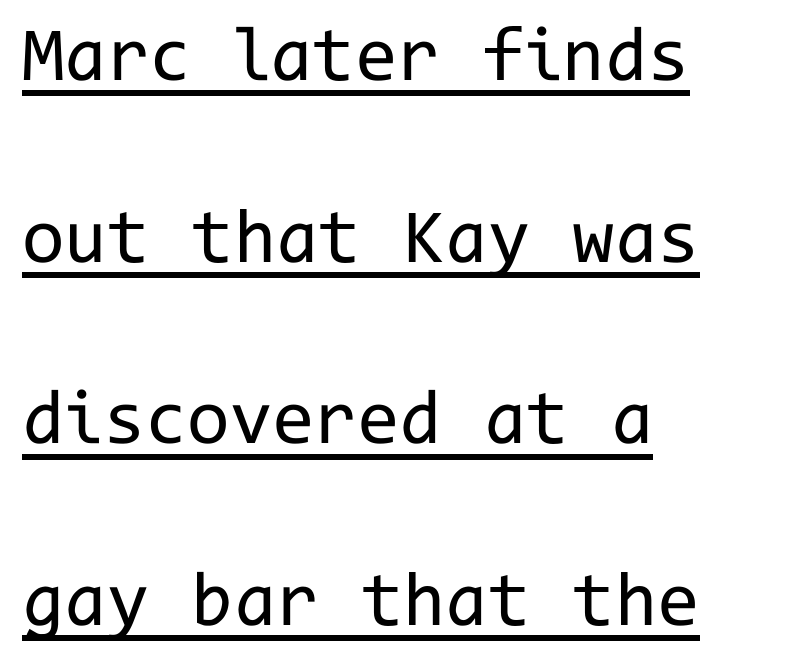
The image shows 77 px regular-weight sans-serif type, upright, monospaced; set left-aligned, loose line spacing (2.36x), normal letter spacing, underlined; low stroke contrast and a medium x-height.
